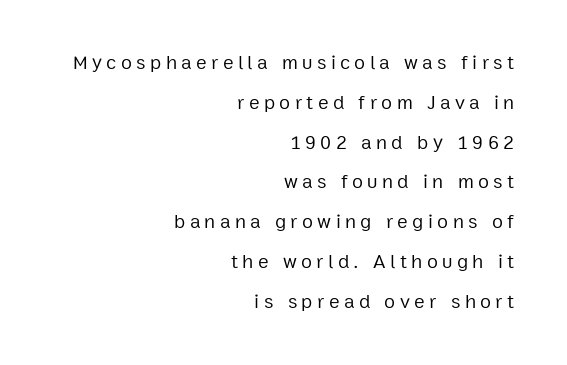
{"italic": "no", "bold": "no", "underline": "no", "align": "right", "line_spacing": "loose", "line_spacing_ratio": 1.99, "letter_spacing": "wide", "letter_spacing_em": 0.22, "glyph_px": 20}
